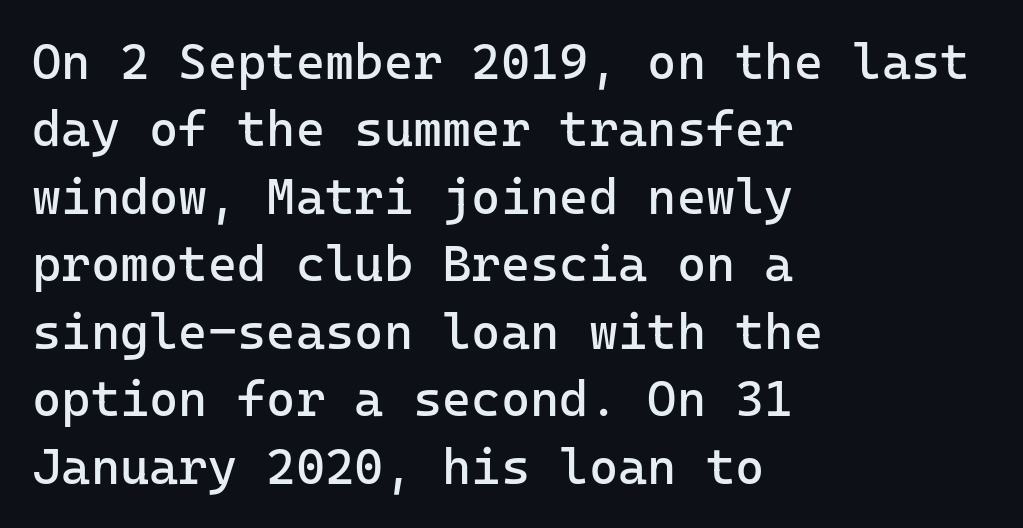
{"serif": "no", "italic": "no", "bold": "no", "weight": "regular", "width": "normal", "stroke_contrast": "low", "x_height": "medium", "underline": "no", "align": "left", "line_spacing": "normal", "line_spacing_ratio": 1.35, "letter_spacing": "normal", "letter_spacing_em": 0.0, "glyph_px": 50}
